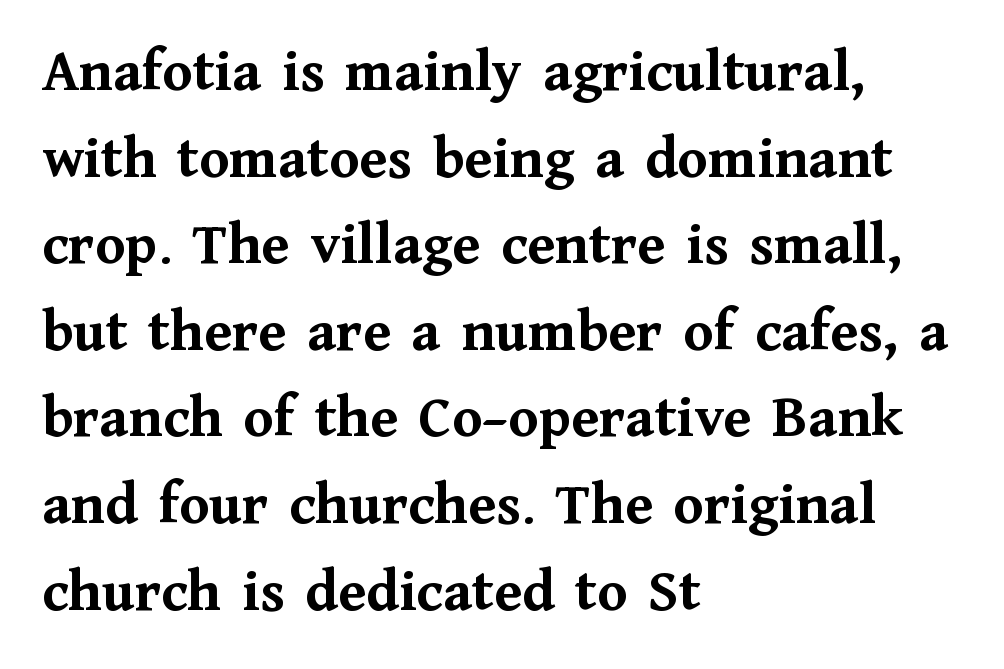
Q: Is the text bold? A: Yes.
Q: Is the text italic (slanted)? A: No, it is upright.
Q: Is the typeface a serif or a sans-serif typeface? A: Serif.
Q: Is the text underlined? A: No.
Q: How is the paragraph aligned? A: Left-aligned.
Q: Is the spacing between letters normal or unusually wide? A: Normal.
Q: Is the spacing between lines tight, normal or loose? A: Normal.
Q: Width (condensed, normal, or wide)? A: Normal.
Q: Stroke contrast? A: Medium.
Q: x-height? A: Medium.
Q: Monospaced? A: No.
